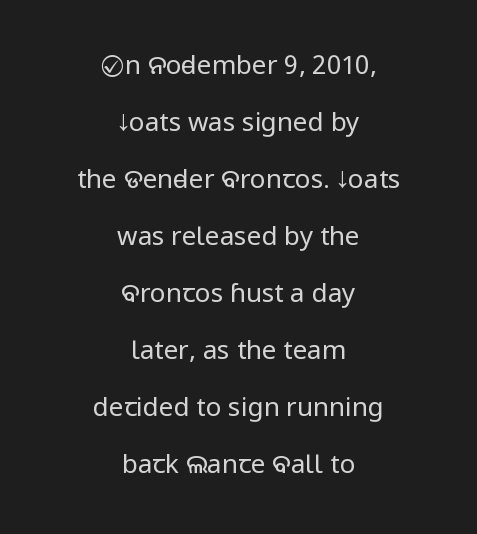
The image shows 26 px text type, upright; set centered, loose line spacing (2.19x), normal letter spacing, not underlined.
